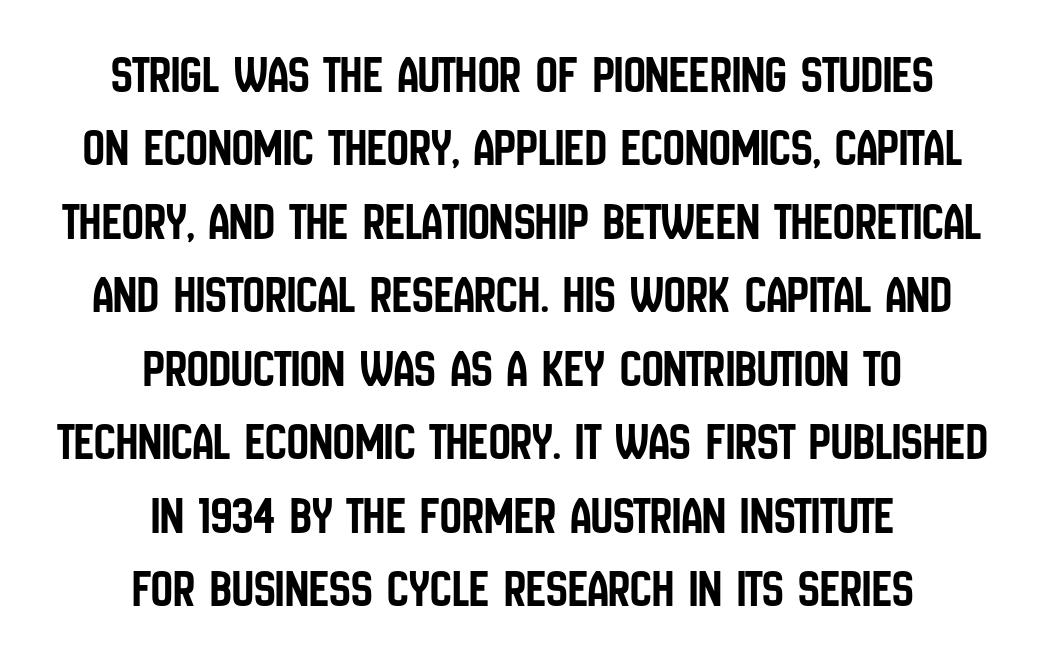
{"serif": "no", "italic": "no", "width": "condensed", "stroke_contrast": "low", "x_height": "large", "monospaced": "no", "underline": "no", "align": "center", "line_spacing": "normal", "line_spacing_ratio": 1.36, "letter_spacing": "normal", "letter_spacing_em": 0.0, "glyph_px": 54}
